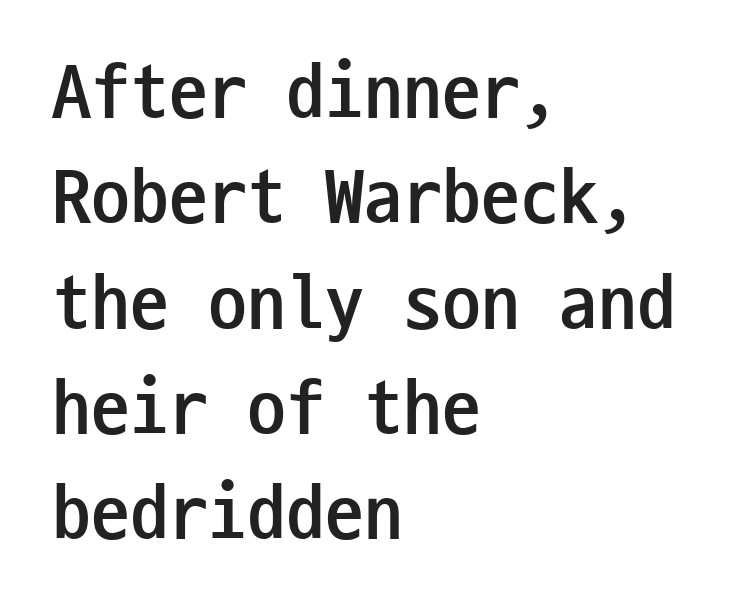
{"serif": "no", "italic": "no", "bold": "yes", "weight": "semibold", "width": "condensed", "stroke_contrast": "low", "x_height": "medium", "monospaced": "yes", "underline": "no", "align": "left", "line_spacing": "normal", "line_spacing_ratio": 1.35, "letter_spacing": "normal", "letter_spacing_em": 0.0, "glyph_px": 78}
